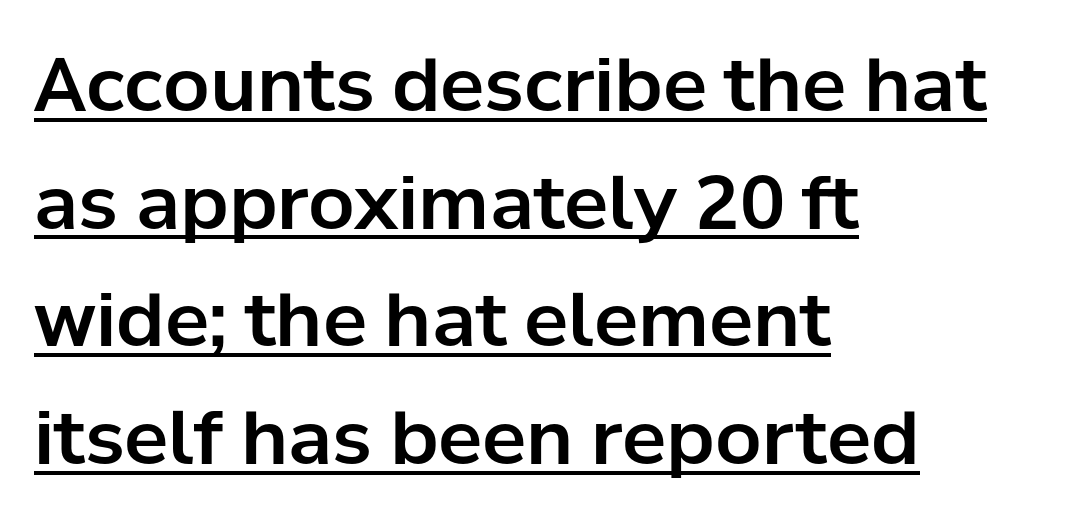
Q: Is the text italic (slanted)? A: No, it is upright.
Q: Is the typeface a serif or a sans-serif typeface? A: Sans-serif.
Q: Is the text underlined? A: Yes.
Q: How is the paragraph aligned? A: Left-aligned.
Q: Is the spacing between letters normal or unusually wide? A: Normal.
Q: Is the spacing between lines tight, normal or loose? A: Normal.
Q: Width (condensed, normal, or wide)? A: Normal.
Q: Stroke contrast? A: Low.
Q: x-height? A: Medium.
Q: Monospaced? A: No.
